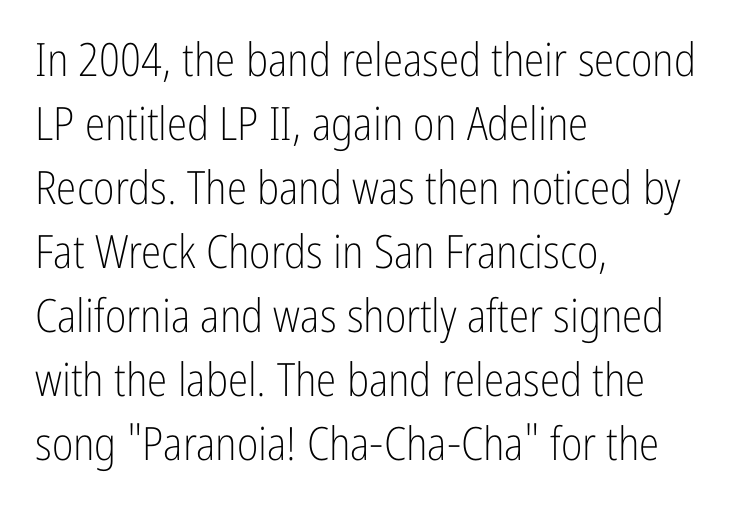
Q: Is the text bold? A: No.
Q: Is the text italic (slanted)? A: No, it is upright.
Q: Is the typeface a serif or a sans-serif typeface? A: Sans-serif.
Q: Is the text underlined? A: No.
Q: How is the paragraph aligned? A: Left-aligned.
Q: Is the spacing between letters normal or unusually wide? A: Normal.
Q: Is the spacing between lines tight, normal or loose? A: Normal.
Q: Width (condensed, normal, or wide)? A: Condensed.
Q: Stroke contrast? A: Low.
Q: x-height? A: Medium.
Q: Monospaced? A: No.
